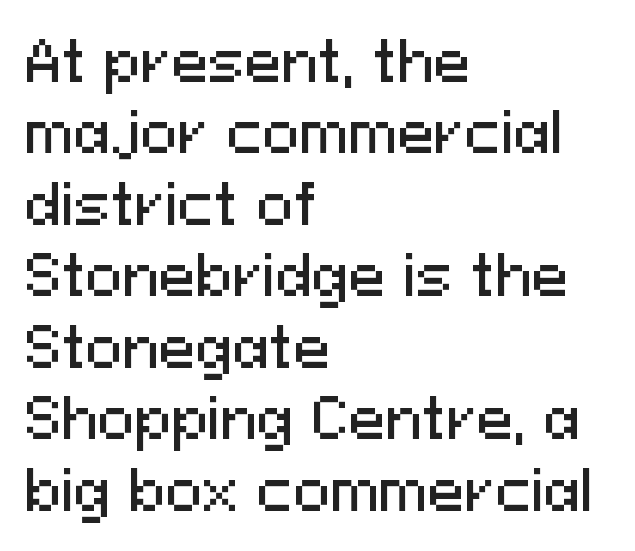
{"serif": "no", "italic": "no", "width": "normal", "stroke_contrast": "medium", "x_height": "medium", "monospaced": "no", "underline": "no", "align": "left", "line_spacing": "normal", "line_spacing_ratio": 1.3, "letter_spacing": "normal", "letter_spacing_em": 0.0, "glyph_px": 55}
